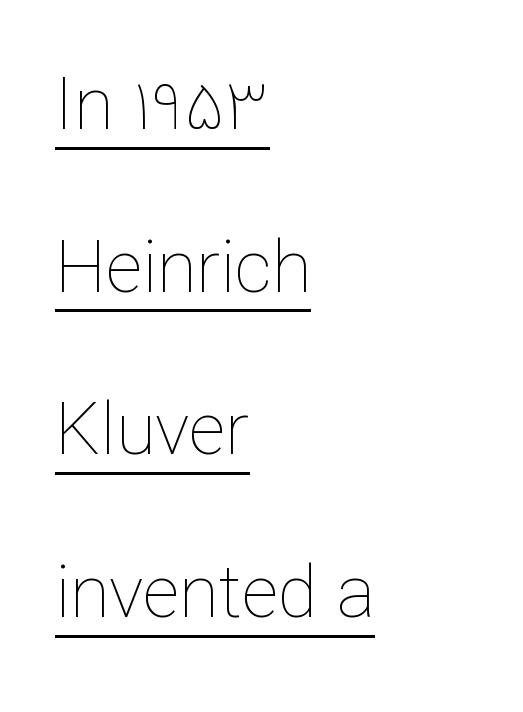
The image shows 72 px thin type, upright; set left-aligned, loose line spacing (2.26x), normal letter spacing, underlined; low stroke contrast and a medium x-height.
